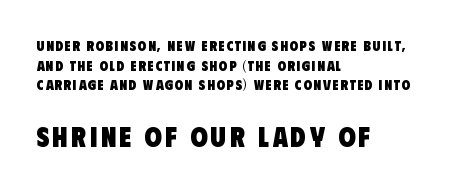
Letters rest on an invisible, unmarked baseline. Is the type bold? Yes — the strokes are clearly thick and heavy. Is this a fixed-width face? No — the glyphs have proportional, varying widths. Every row of glyphs begins at an identical x-position on the left. I'd call this a sans setting — the letters go barefoot.
